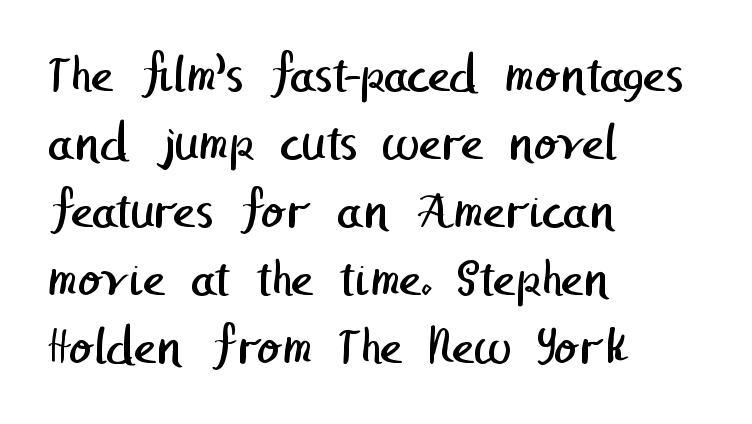
{"serif": "no", "bold": "no", "weight": "regular", "width": "normal", "stroke_contrast": "low", "x_height": "medium", "underline": "no", "align": "left", "line_spacing": "normal", "line_spacing_ratio": 1.26, "letter_spacing": "normal", "letter_spacing_em": 0.0, "glyph_px": 54}
